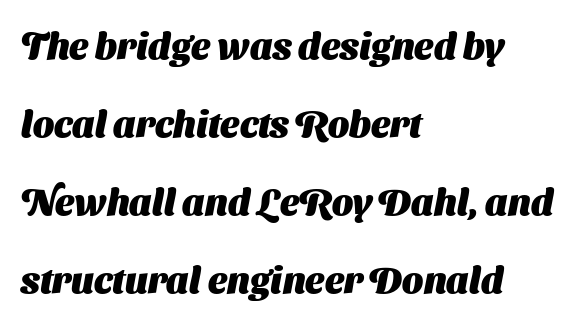
{"serif": "no", "bold": "yes", "weight": "heavy", "width": "normal", "stroke_contrast": "medium", "x_height": "medium", "monospaced": "no", "underline": "no", "align": "left", "line_spacing": "loose", "line_spacing_ratio": 2.11, "letter_spacing": "normal", "letter_spacing_em": 0.0, "glyph_px": 37}
